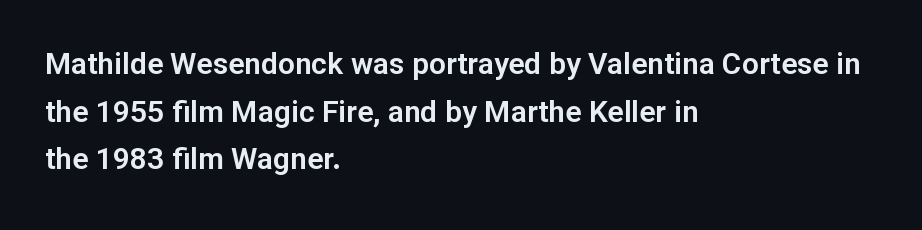
{"serif": "no", "italic": "no", "width": "normal", "stroke_contrast": "low", "x_height": "medium", "monospaced": "no", "underline": "no", "align": "left", "line_spacing": "normal", "line_spacing_ratio": 1.59, "letter_spacing": "normal", "letter_spacing_em": 0.0, "glyph_px": 30}
